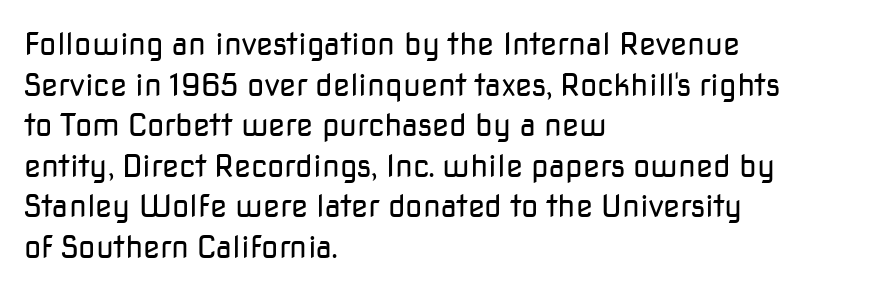
The image shows 31 px regular-weight sans-serif type, upright; set left-aligned, normal line spacing (1.31x), normal letter spacing, not underlined; low stroke contrast and a medium x-height.
